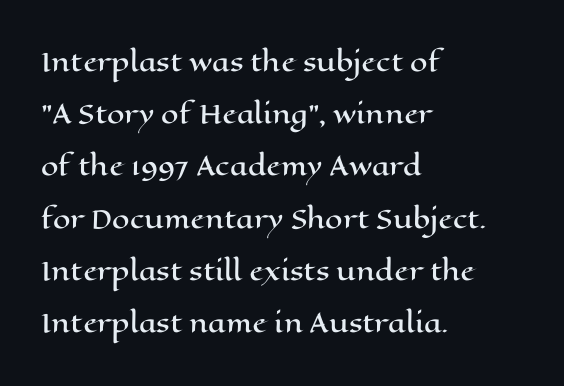
Descender tails drop into unmarked territory. The typesetter chose a ragged-right arrangement here. Do the letters lean? They stand straight. The line-height multiplier appears high, well above default. Does extra space separate the letters? No, they use regular spacing.
